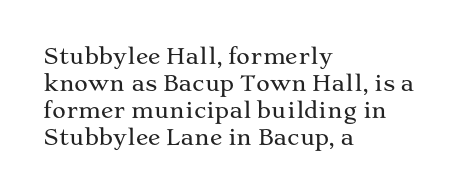
The image shows 21 px text type, upright; set left-aligned, normal line spacing (1.29x), normal letter spacing, not underlined.
